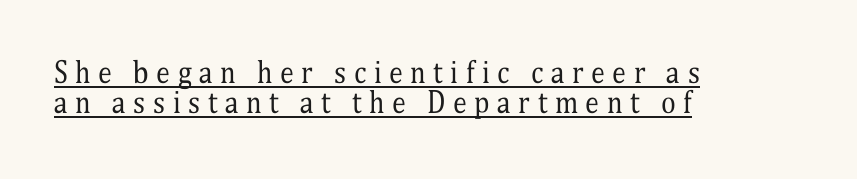
The image shows 28 px regular-weight, condensed serif type, upright; set left-aligned, tight line spacing (1.06x), unusually wide letter spacing (+0.27 em), underlined; medium stroke contrast and a medium x-height.
